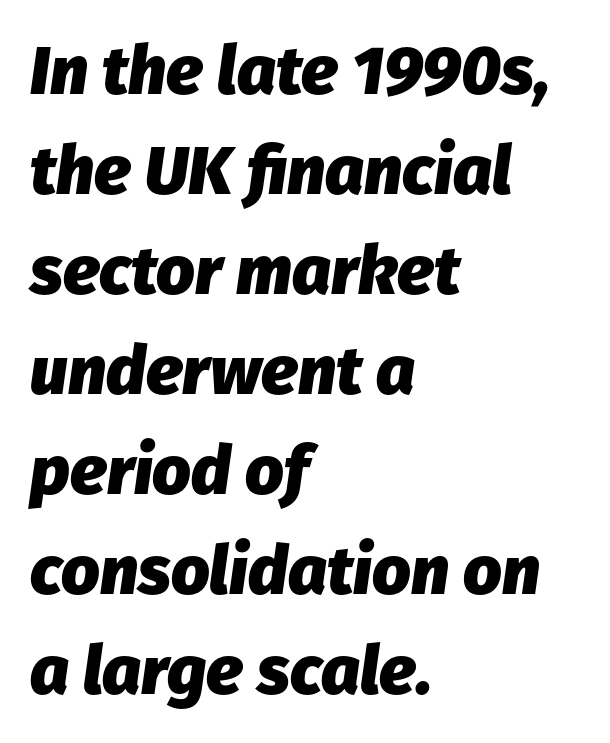
The image shows 68 px heavy type, italic (leaning right); set left-aligned, normal line spacing (1.47x), normal letter spacing, not underlined; low stroke contrast and a medium x-height.
